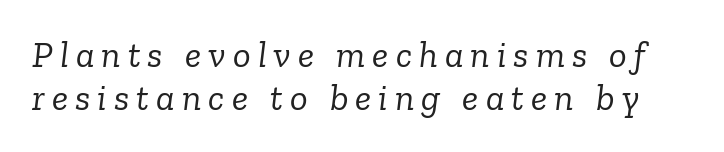
The image shows 37 px light serif type, italic (leaning right); set tight line spacing (1.15x), not underlined; low stroke contrast and a medium x-height.
